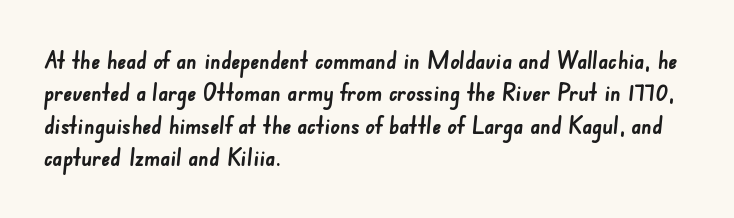
Teacher's note: observe the even left margin — that is flush-left alignment. This is heavy type, rendered in bold. Compared with typical body copy, the letter spacing here is the same. Is there much room between lines? A standard amount, neither cramped nor airy. Lines of text with bare space underneath.
